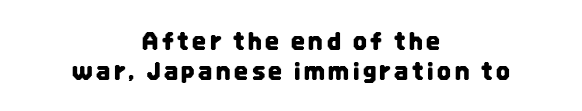
If you folded the block vertically in half, each line would mirror itself in length. Type without underlining. This sample uses an upright cut, with every glyph sitting square on the baseline.
